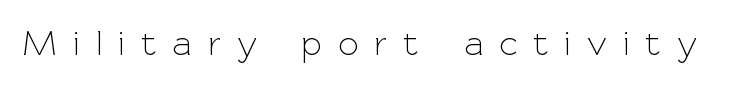
The image shows 36 px light sans-serif type, upright; set unusually wide letter spacing (+0.45 em), not underlined; a medium x-height.
